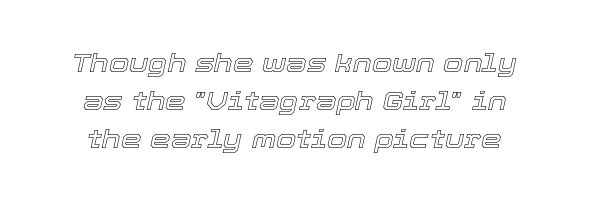
The image shows 26 px text type, italic (leaning right); set normal line spacing (1.46x), normal letter spacing, not underlined.
